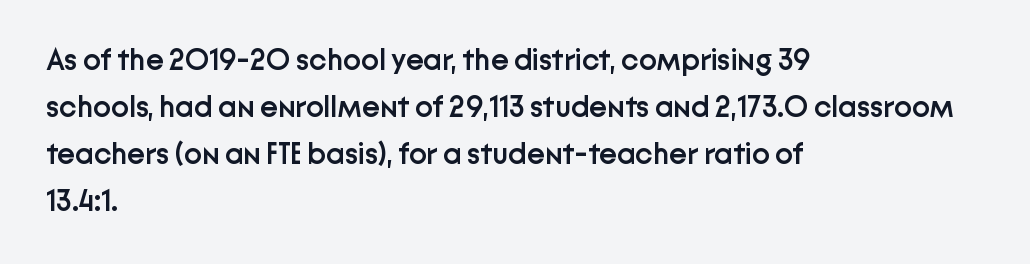
{"serif": "no", "italic": "no", "bold": "semi", "weight": "semibold", "width": "normal", "stroke_contrast": "low", "x_height": "medium", "monospaced": "no", "underline": "no", "align": "left", "line_spacing": "normal", "line_spacing_ratio": 1.57, "letter_spacing": "normal", "letter_spacing_em": 0.0, "glyph_px": 30}
